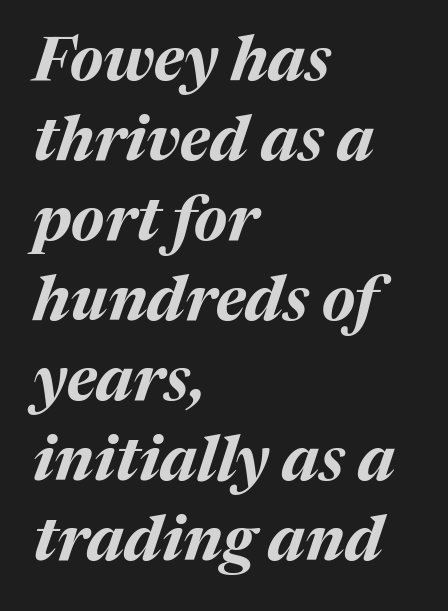
The image shows 63 px bold type, italic (leaning right); set left-aligned, normal line spacing (1.27x), normal letter spacing, not underlined; medium stroke contrast and a medium x-height.
